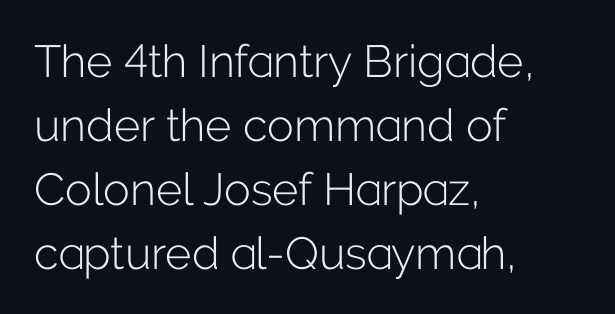
The image shows 45 px light sans-serif type, upright; set left-aligned, normal line spacing (1.42x), normal letter spacing, not underlined; low stroke contrast and a medium x-height.
